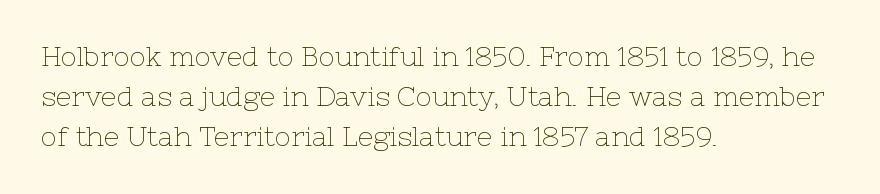
The paragraph shown leans on its left margin. Has an underline been added? It has not. The font's upright variant was chosen for this text. The cut favours lightness, reaching ordinary text weight at its darkest.
